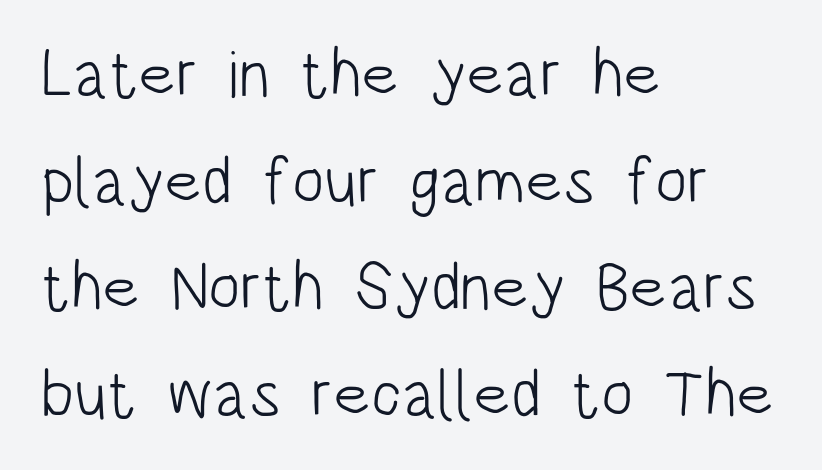
The image shows 67 px light, condensed sans-serif type, upright; set left-aligned, normal line spacing (1.59x), normal letter spacing, not underlined; low stroke contrast and a large x-height.
